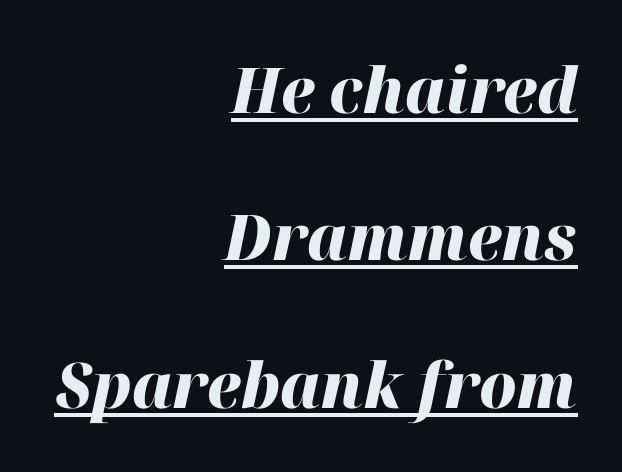
This is underlined copy, the kind a proofreader might mark for attention. Every letter is thick-stroked: bold, no question. Is this a fixed-width face? No — the glyphs have proportional, varying widths. Letter spacing: default. The ragged edge is on the left, which tells us the setting is flush right. Slanted lettering throughout.
